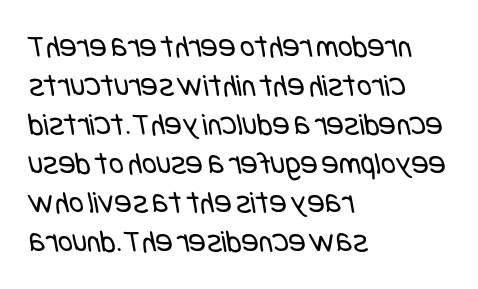
{"serif": "no", "bold": "no", "weight": "regular", "width": "condensed", "stroke_contrast": "low", "x_height": "large", "underline": "no", "align": "left", "line_spacing_ratio": 1.22, "letter_spacing": "normal", "letter_spacing_em": 0.0, "glyph_px": 32}
